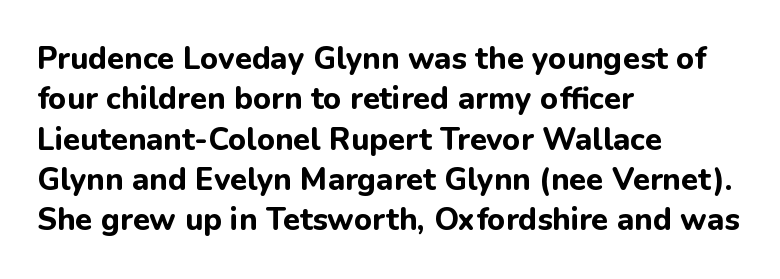
The image shows 31 px bold sans-serif type, upright; set left-aligned, normal line spacing (1.3x), normal letter spacing, not underlined; low stroke contrast and a medium x-height.
